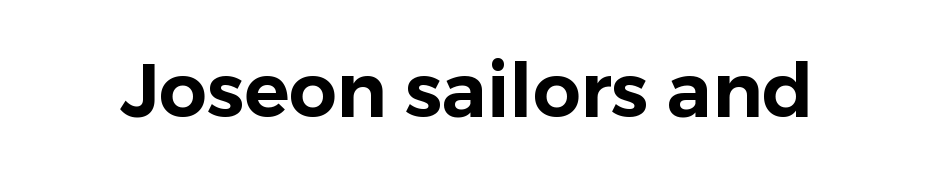
Q: Is the text italic (slanted)? A: No, it is upright.
Q: Is the typeface a serif or a sans-serif typeface? A: Sans-serif.
Q: Is the text underlined? A: No.
Q: Is the spacing between letters normal or unusually wide? A: Normal.
Q: Width (condensed, normal, or wide)? A: Normal.
Q: Stroke contrast? A: Low.
Q: x-height? A: Medium.
Q: Monospaced? A: No.
